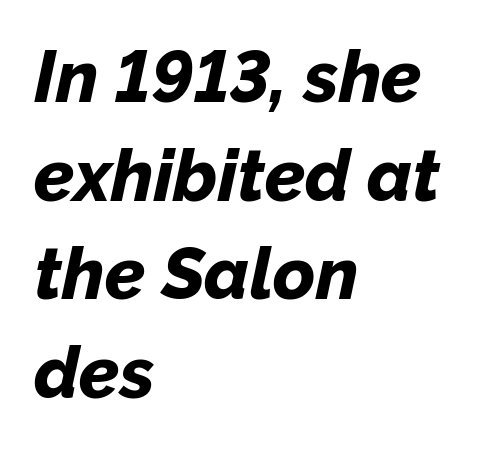
Q: Is the text bold? A: Yes.
Q: Is the text italic (slanted)? A: Yes, it leans right by about 12 degrees.
Q: Is the text underlined? A: No.
Q: How is the paragraph aligned? A: Left-aligned.
Q: Is the spacing between letters normal or unusually wide? A: Normal.
Q: Is the spacing between lines tight, normal or loose? A: Normal.
Q: Width (condensed, normal, or wide)? A: Normal.
Q: Stroke contrast? A: Low.
Q: x-height? A: Medium.
Q: Monospaced? A: No.
